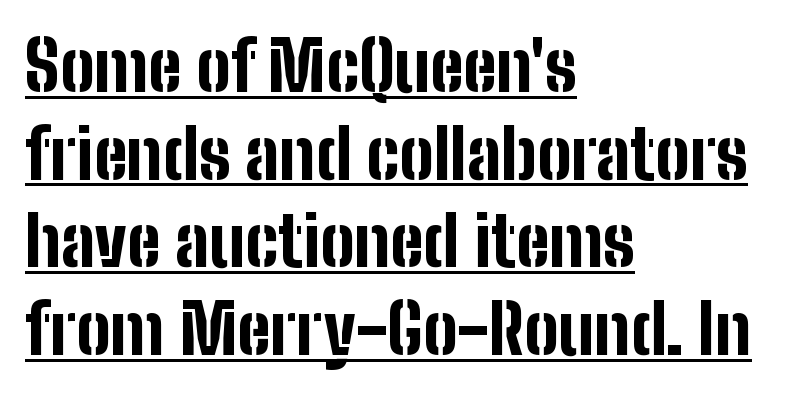
The image shows 68 px bold, condensed sans-serif type, upright; set left-aligned, normal line spacing (1.29x), normal letter spacing, underlined; low stroke contrast and a medium x-height.
